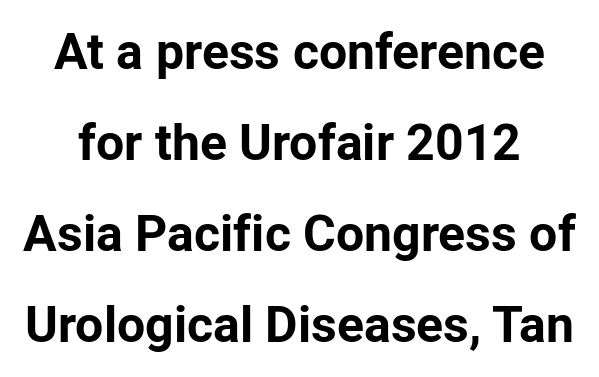
Q: Is the text bold? A: Yes.
Q: Is the text italic (slanted)? A: No, it is upright.
Q: Is the typeface a serif or a sans-serif typeface? A: Sans-serif.
Q: Is the text underlined? A: No.
Q: How is the paragraph aligned? A: Centered.
Q: Is the spacing between letters normal or unusually wide? A: Normal.
Q: Width (condensed, normal, or wide)? A: Normal.
Q: Stroke contrast? A: Low.
Q: x-height? A: Medium.
Q: Monospaced? A: No.
